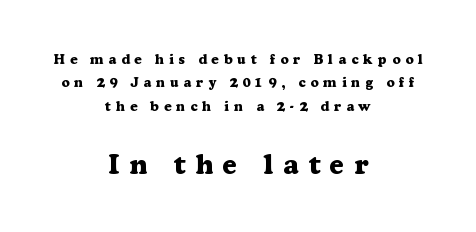
The image shows 28 px heavy serif type, upright; set centered, normal line spacing (1.67x), unusually wide letter spacing (+0.35 em), not underlined; the second (bottom) block is 2.0x larger; low stroke contrast and a medium x-height.
